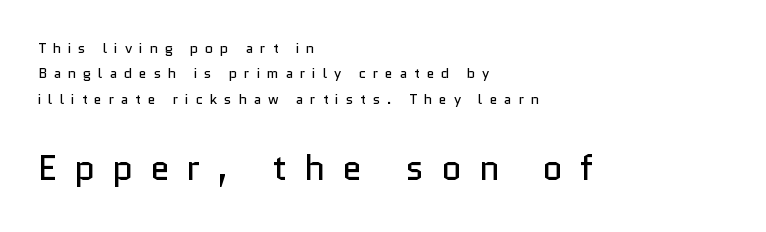
Q: Is the text bold? A: No.
Q: Is the text italic (slanted)? A: No, it is upright.
Q: Is the typeface a serif or a sans-serif typeface? A: Sans-serif.
Q: Is the text underlined? A: No.
Q: How is the paragraph aligned? A: Left-aligned.
Q: Is the spacing between letters normal or unusually wide? A: Unusually wide.
Q: Which block of text is set in a larger size, the first (top) or the second (bottom)? A: The second (bottom) one.
Q: Width (condensed, normal, or wide)? A: Normal.
Q: Stroke contrast? A: Low.
Q: x-height? A: Medium.
Q: Monospaced? A: No.
